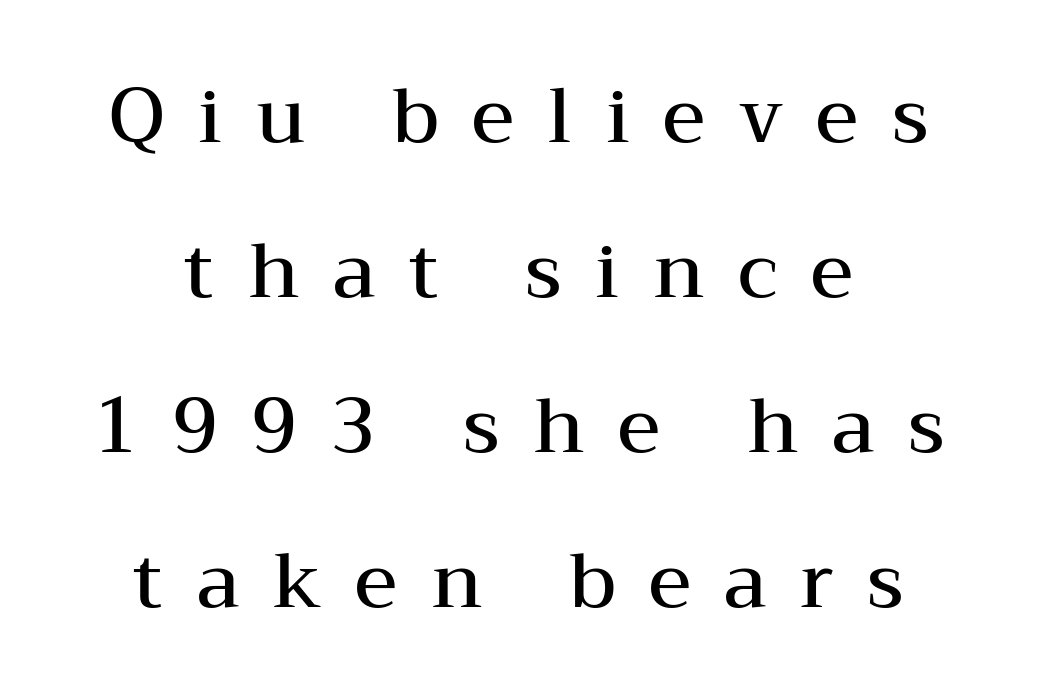
{"serif": "yes", "italic": "no", "bold": "semi", "weight": "semibold", "width": "wide", "stroke_contrast": "medium", "x_height": "medium", "monospaced": "no", "underline": "no", "align": "center", "line_spacing": "loose", "line_spacing_ratio": 2.04, "letter_spacing": "wide", "letter_spacing_em": 0.44, "glyph_px": 76}
